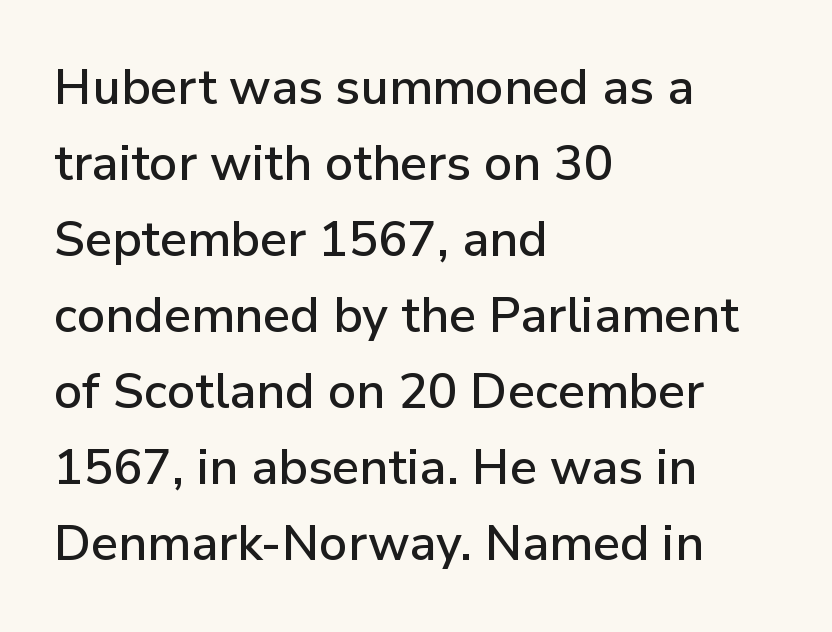
Is this a sans? Yes — the strokes have no serifs. Every character sits straight up, as roman type does. Summary of vertical rhythm: regular, with standard interline spacing. Is this a fixed-width face? No — the glyphs have proportional, varying widths. Quick note: underline off.
